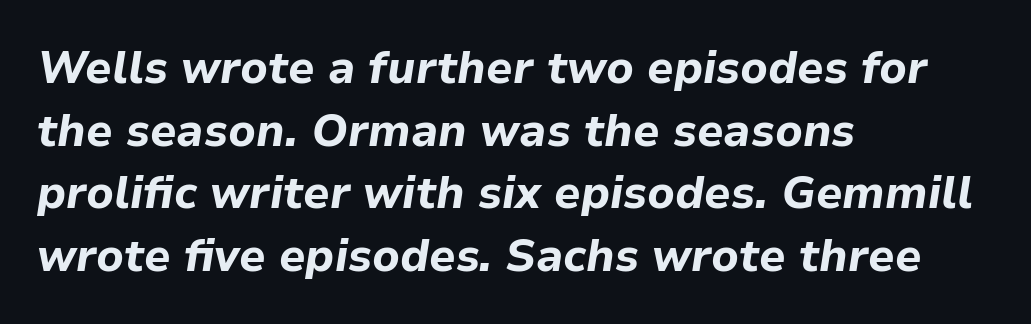
Characters are canted at an angle relative to the baseline's perpendicular. The letterforms sit shoulder to shoulder at normal distance. The vertical gap from one line to the next is medium. Each letter keeps its own natural width here, so spacing adapts to shape. Bare-footed words on every line. A classic flush-left, rag-right setting is used for this passage.
